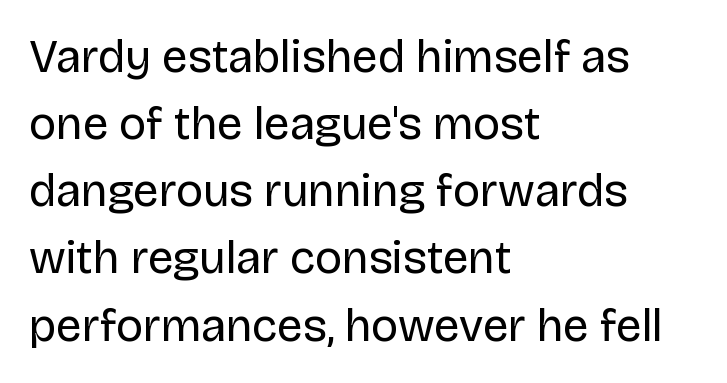
{"serif": "no", "italic": "no", "bold": "no", "weight": "regular", "width": "normal", "stroke_contrast": "low", "x_height": "large", "monospaced": "no", "underline": "no", "align": "left", "line_spacing": "normal", "line_spacing_ratio": 1.46, "letter_spacing": "normal", "letter_spacing_em": 0.0, "glyph_px": 46}
